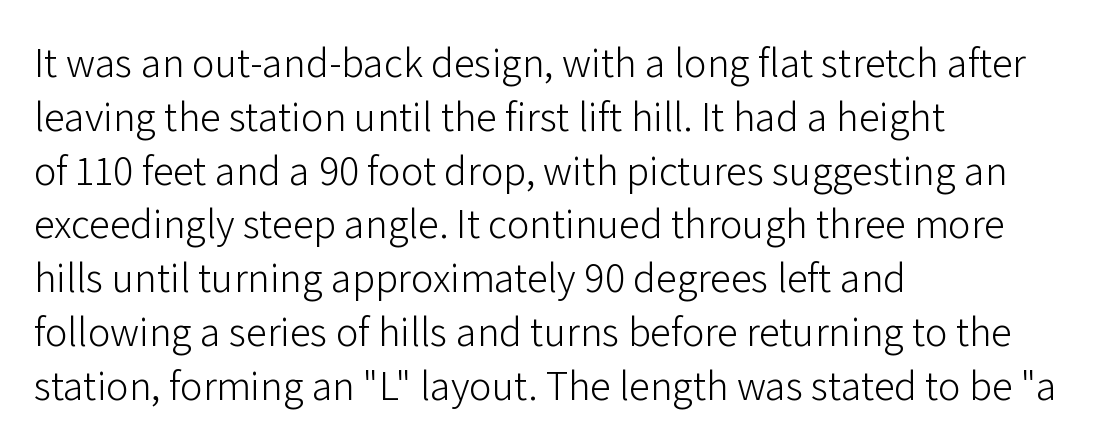
{"serif": "no", "italic": "no", "bold": "no", "weight": "light", "width": "normal", "stroke_contrast": "low", "x_height": "medium", "monospaced": "no", "underline": "no", "align": "left", "line_spacing": "normal", "line_spacing_ratio": 1.28, "letter_spacing": "normal", "letter_spacing_em": 0.0, "glyph_px": 42}
